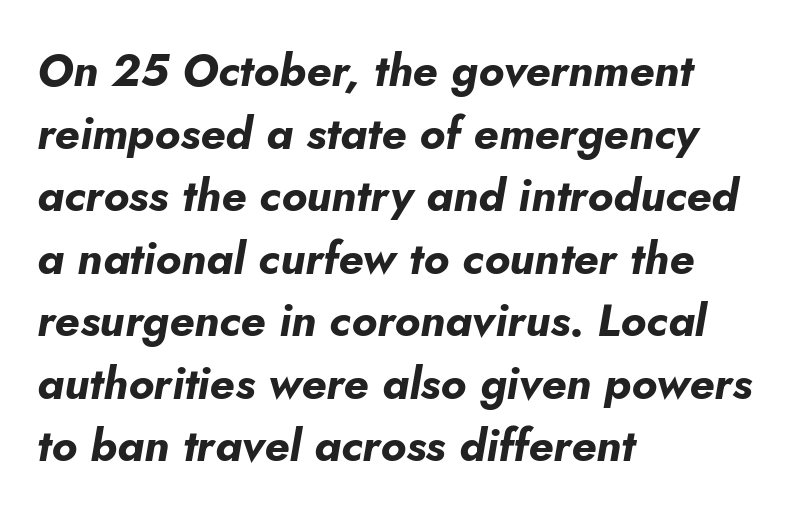
The image shows 45 px bold type, italic (leaning right); set left-aligned, normal line spacing (1.39x), normal letter spacing, not underlined; low stroke contrast and a small x-height.
